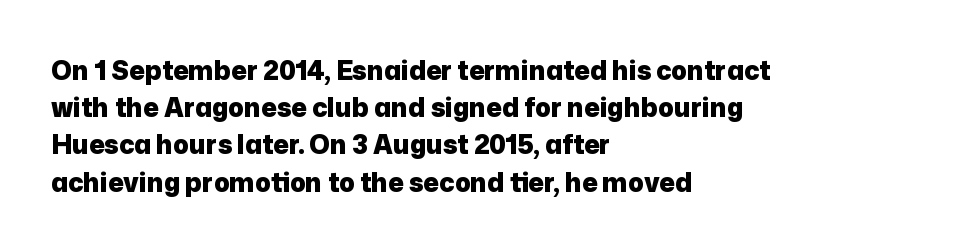
Q: Is the text bold? A: Yes.
Q: Is the text italic (slanted)? A: No, it is upright.
Q: Is the text underlined? A: No.
Q: How is the paragraph aligned? A: Left-aligned.
Q: Is the spacing between letters normal or unusually wide? A: Normal.
Q: Is the spacing between lines tight, normal or loose? A: Normal.
